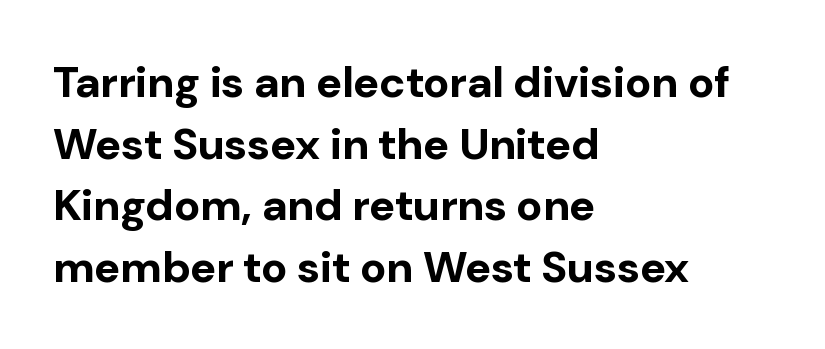
{"serif": "no", "italic": "no", "bold": "yes", "weight": "bold", "width": "normal", "stroke_contrast": "low", "x_height": "medium", "monospaced": "no", "underline": "no", "align": "left", "line_spacing": "normal", "line_spacing_ratio": 1.4, "letter_spacing": "normal", "letter_spacing_em": 0.0, "glyph_px": 44}
